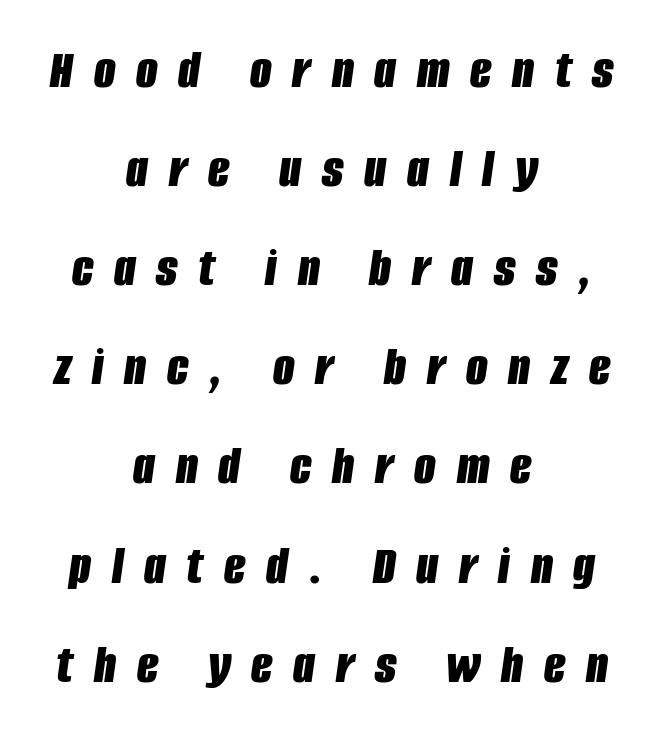
The image shows 56 px bold, condensed type, italic (leaning right); set centered, line spacing 1.77x, unusually wide letter spacing (+0.37 em), not underlined; low stroke contrast and a large x-height.
